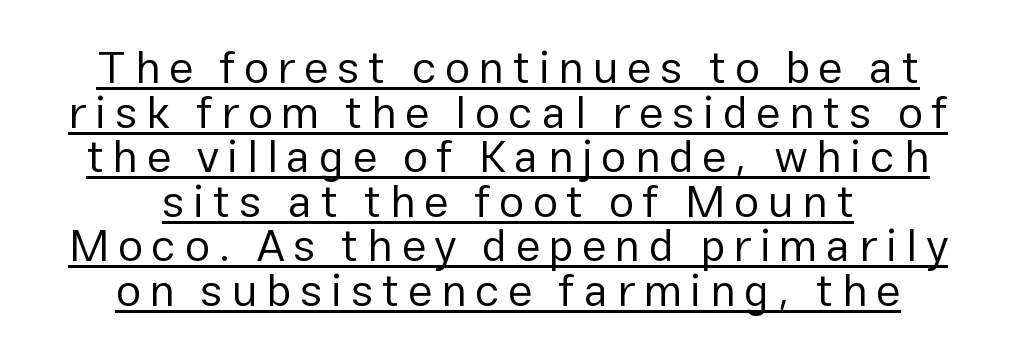
Q: Is the text bold? A: No.
Q: Is the text italic (slanted)? A: No, it is upright.
Q: Is the typeface a serif or a sans-serif typeface? A: Sans-serif.
Q: Is the text underlined? A: Yes.
Q: How is the paragraph aligned? A: Centered.
Q: Is the spacing between lines tight, normal or loose? A: Tight.
Q: Width (condensed, normal, or wide)? A: Normal.
Q: Stroke contrast? A: Low.
Q: x-height? A: Medium.
Q: Monospaced? A: No.
